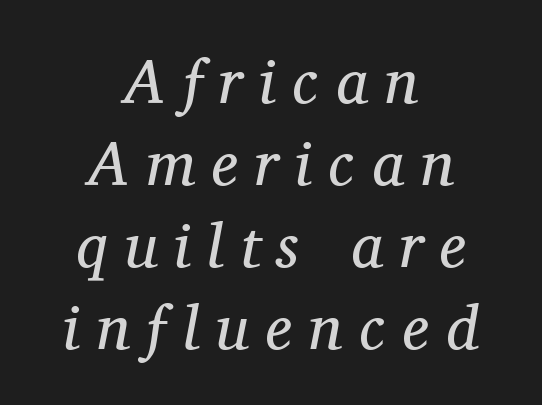
Letterform terminals end in serifs throughout the passage. Bare-footed words on every line. Reading down the column, the eye jumps a familiar distance to each next line. Leftover space on each line is divided equally before and after the words. Glyph-to-glyph distance is far greater than everyday printed text.
